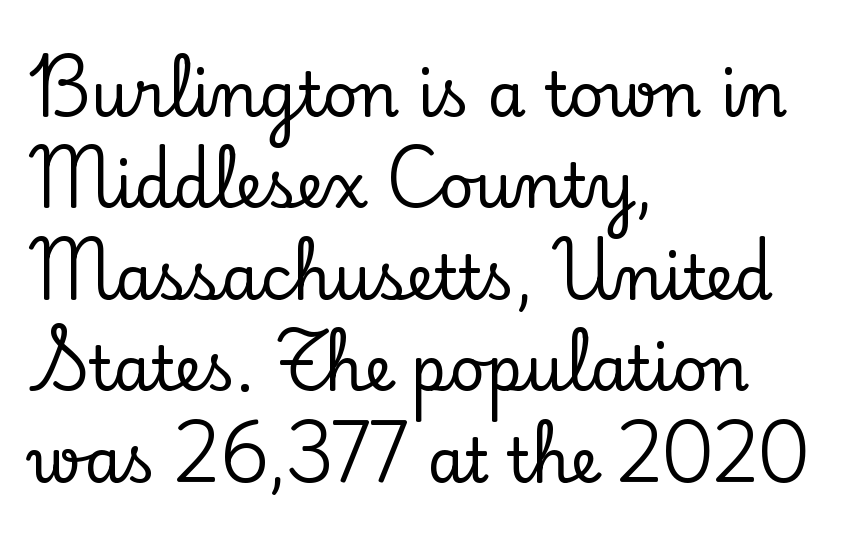
The image shows 61 px serif type, upright; set left-aligned, normal line spacing (1.5x), normal letter spacing, not underlined; low stroke contrast and a small x-height.
